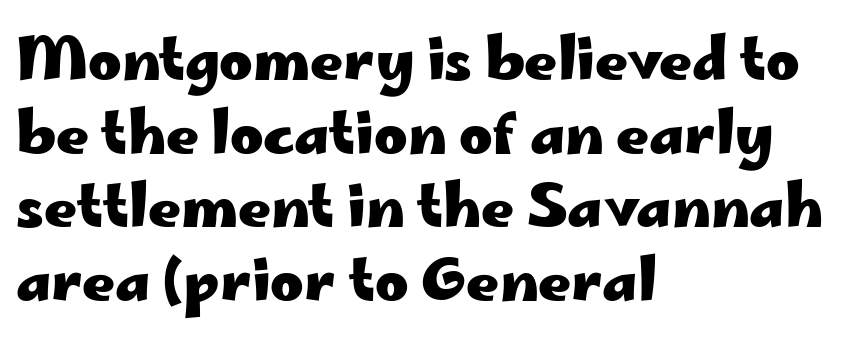
{"serif": "no", "italic": "no", "bold": "yes", "weight": "heavy", "width": "wide", "stroke_contrast": "low", "x_height": "small", "monospaced": "no", "underline": "no", "align": "left", "line_spacing": "normal", "line_spacing_ratio": 1.29, "letter_spacing": "normal", "letter_spacing_em": 0.0, "glyph_px": 57}
